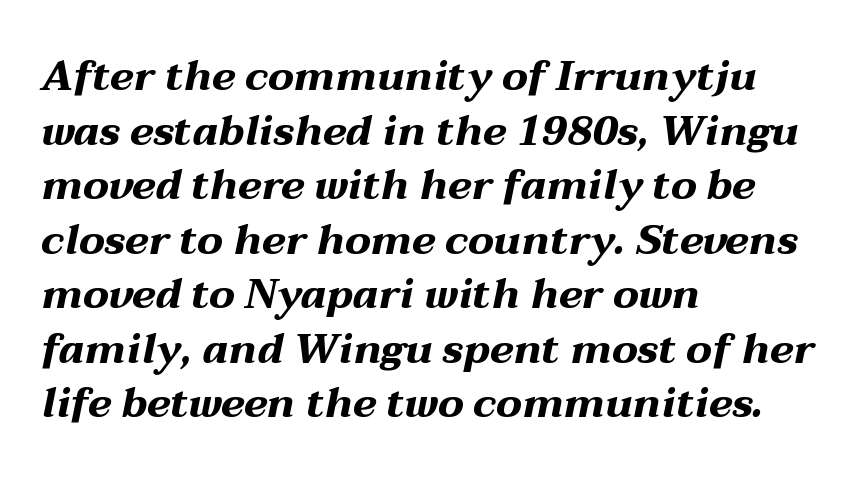
The image shows 41 px bold, wide type, italic (leaning right); set left-aligned, normal line spacing (1.33x), normal letter spacing, not underlined; medium stroke contrast and a medium x-height.
